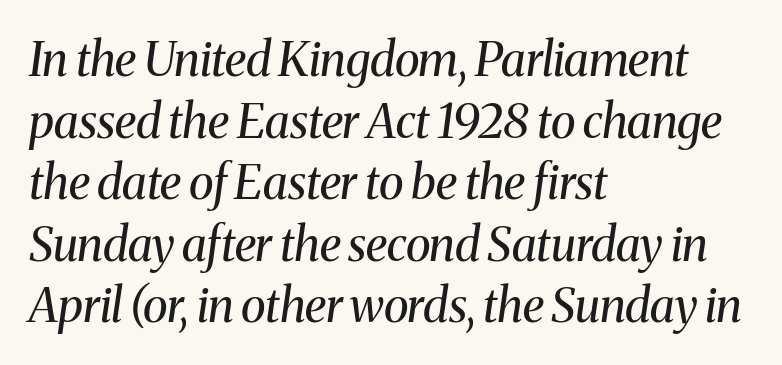
Note the varied advance widths — an 'i' is clearly narrower than an 'm'. Summary of weight: not heavy and not bold. Does the type have serifs? Yes, each stem ends in a small foot. Nobody touched the tracking dial on this one.
